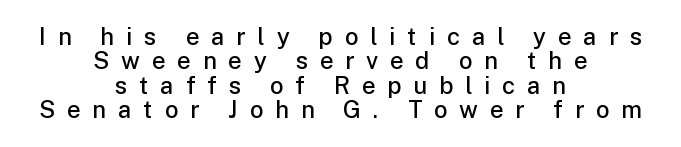
Moderately thickened strokes mark this as semibold type. Reading down the block, each line starts at a different indent, mirrored at its end. Regarding leading, the lines here are crowded together. No word sits above an underline. When letters stand straight like this, we call the style roman or upright. Is the letter spacing exaggerated? Yes — the characters are pushed far apart.
